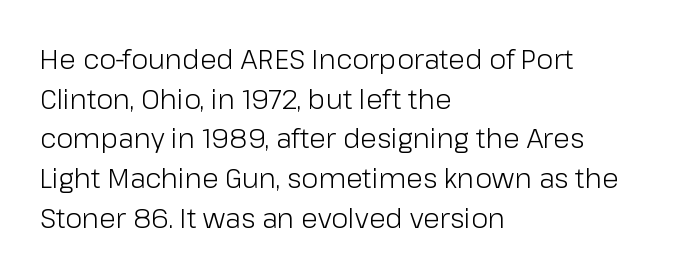
{"italic": "no", "bold": "no", "underline": "no", "align": "left", "line_spacing": "normal", "line_spacing_ratio": 1.47, "letter_spacing": "normal", "letter_spacing_em": 0.0, "glyph_px": 27}
